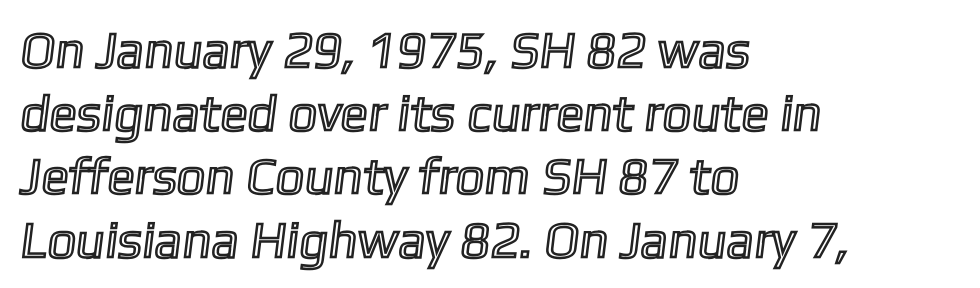
{"width": "normal", "x_height": "medium", "monospaced": "no", "underline": "no", "align": "left", "line_spacing_ratio": 1.24, "letter_spacing": "normal", "letter_spacing_em": 0.0, "glyph_px": 51}
